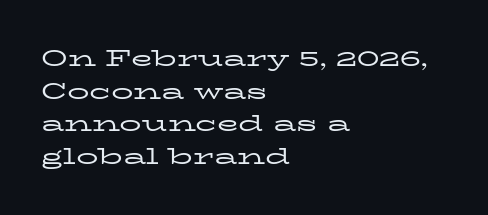
Q: Is the text bold? A: No.
Q: Is the text italic (slanted)? A: No, it is upright.
Q: Is the text underlined? A: No.
Q: How is the paragraph aligned? A: Left-aligned.
Q: Is the spacing between letters normal or unusually wide? A: Normal.
Q: Is the spacing between lines tight, normal or loose? A: Normal.
